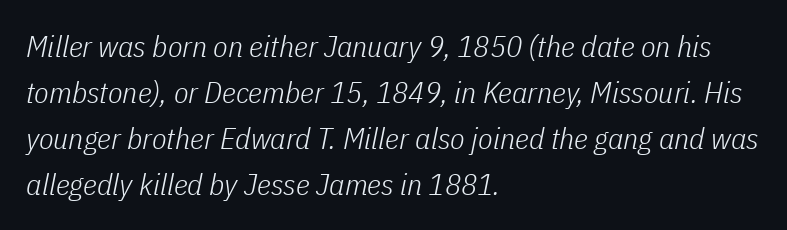
The image shows 30 px light, condensed type, italic (leaning right); set left-aligned, normal line spacing (1.53x), normal letter spacing, not underlined; low stroke contrast and a medium x-height.
